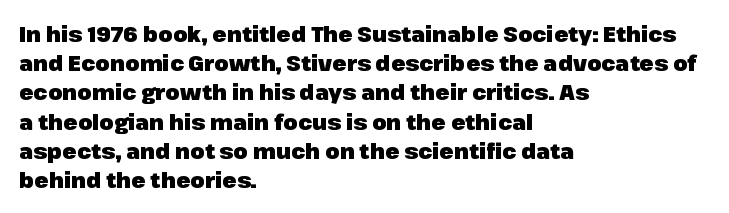
The image shows 21 px bold type, upright; set left-aligned, normal line spacing (1.39x), normal letter spacing, not underlined.
